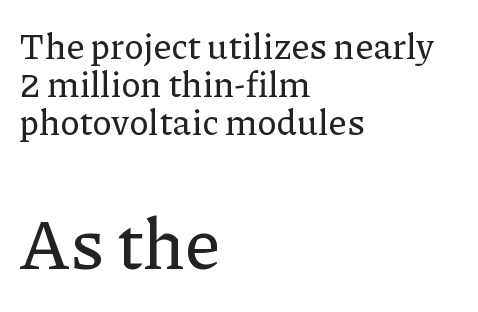
{"serif": "yes", "italic": "no", "width": "normal", "stroke_contrast": "low", "x_height": "medium", "monospaced": "no", "underline": "no", "align": "left", "line_spacing": "tight", "line_spacing_ratio": 1.06, "letter_spacing": "normal", "letter_spacing_em": 0.0, "larger_block": "second", "size_ratio": 1.97, "glyph_px": 71}
